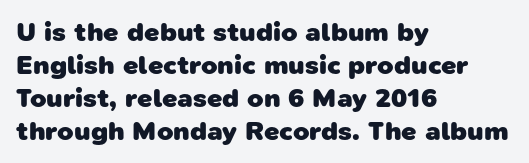
Q: Is the text bold? A: Yes.
Q: Is the text underlined? A: No.
Q: How is the paragraph aligned? A: Left-aligned.
Q: Is the spacing between letters normal or unusually wide? A: Normal.
